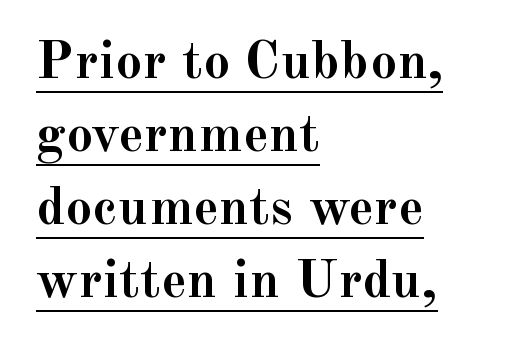
Honestly, the letter spacing is just normal — you wouldn't notice it. Unlike a clean sans, this face finishes its strokes with serifs. The glyphs are accompanied by a horizontal stroke just below them. Is the block centered? No — it sits flush against the left margin. A normal amount of white space separates one row of letters from the next.
